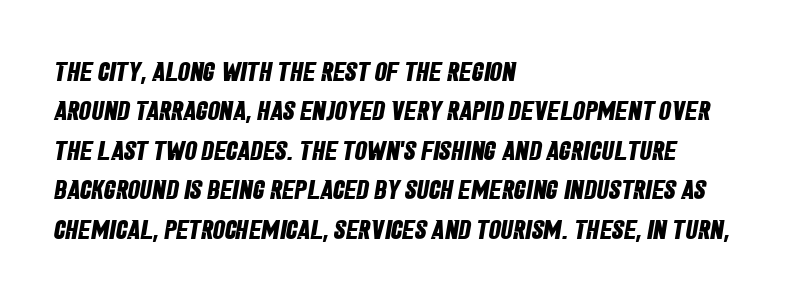
{"bold": "yes", "underline": "no", "align": "left", "line_spacing": "normal", "line_spacing_ratio": 1.46, "letter_spacing": "normal", "letter_spacing_em": 0.0, "glyph_px": 27}
